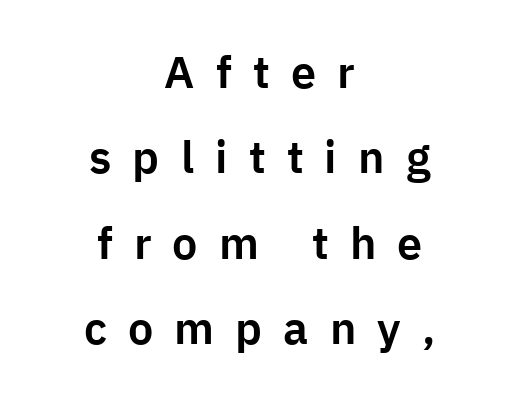
A typesetter would call this heavily tracked-out type. Each letter keeps its own natural width here, so spacing adapts to shape. No italicization has been applied; the sample stays upright. The paragraph shown floats in the horizontal middle. Loosely led — the rows are spread out. Check the space under the baseline: it is left empty.
